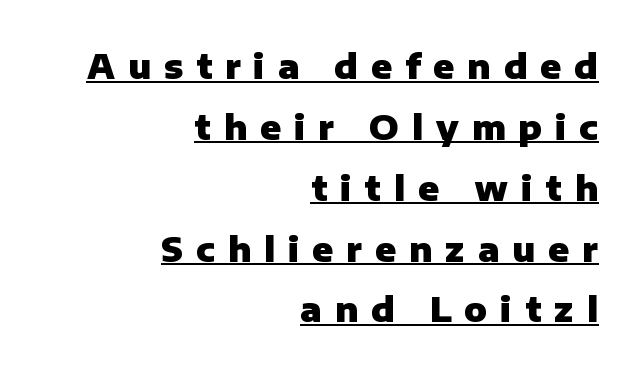
The typesetter has applied underlining to the passage shown. Compared with a flush-left layout, this one pins lines to the opposite, right side. The letters are spread apart with noticeably loose tracking. Letterform terminals end flat and unadorned throughout the passage.
